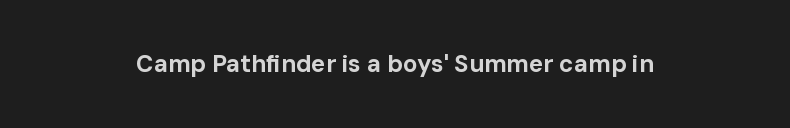
The rendering positions every line midway between the sides. The words here are not underlined. The face used here is rendered with its standard letterfit. Look at the stroke-to-counter ratio: heavy, a bold. Tall strokes in this sample are plumb rather than angled.
